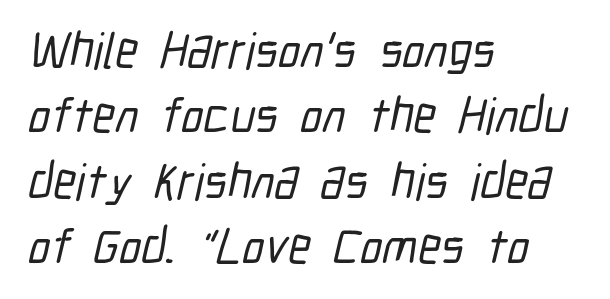
{"serif": "no", "width": "condensed", "stroke_contrast": "low", "x_height": "medium", "monospaced": "no", "underline": "no", "align": "left", "line_spacing": "normal", "line_spacing_ratio": 1.31, "letter_spacing": "normal", "letter_spacing_em": 0.0, "glyph_px": 50}
